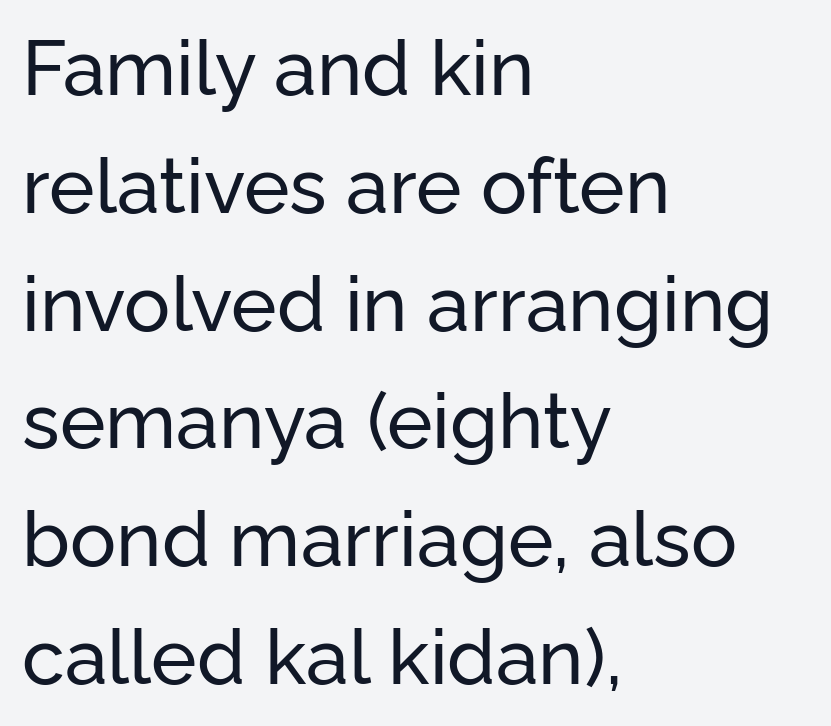
{"serif": "no", "italic": "no", "width": "normal", "stroke_contrast": "low", "x_height": "medium", "monospaced": "no", "underline": "no", "align": "left", "line_spacing": "normal", "line_spacing_ratio": 1.53, "letter_spacing": "normal", "letter_spacing_em": 0.0, "glyph_px": 77}
